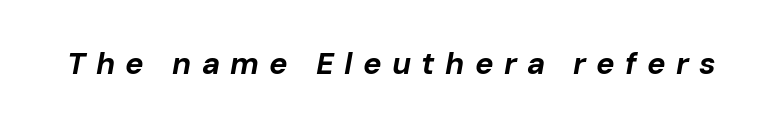
Q: Is the text bold? A: Yes.
Q: Is the text italic (slanted)? A: Yes, it leans right by about 10 degrees.
Q: Is the text underlined? A: No.
Q: Is the spacing between letters normal or unusually wide? A: Unusually wide.
Q: Width (condensed, normal, or wide)? A: Normal.
Q: Stroke contrast? A: Low.
Q: x-height? A: Medium.
Q: Monospaced? A: No.
